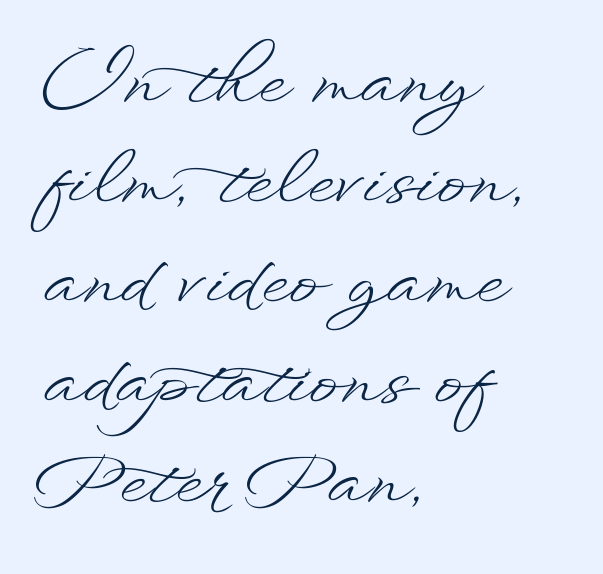
{"bold": "no", "weight": "light", "width": "wide", "stroke_contrast": "low", "x_height": "small", "monospaced": "no", "underline": "no", "align": "left", "line_spacing": "normal", "line_spacing_ratio": 1.41, "letter_spacing": "normal", "letter_spacing_em": 0.0, "glyph_px": 71}
